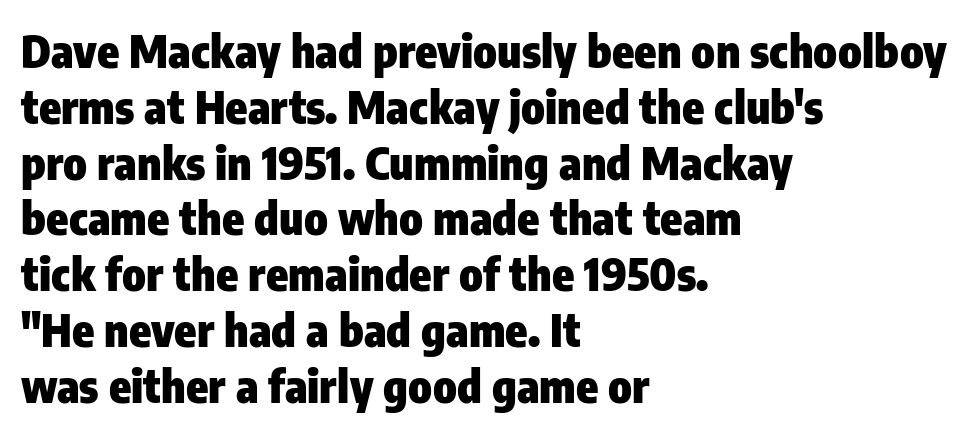
The image shows 45 px heavy, condensed sans-serif type, upright; set left-aligned, line spacing 1.24x, normal letter spacing, not underlined; low stroke contrast and a medium x-height.
